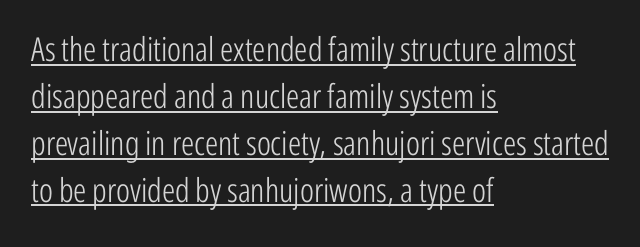
The image shows 33 px light, condensed sans-serif type, upright; set left-aligned, normal line spacing (1.42x), normal letter spacing, underlined; low stroke contrast and a medium x-height.
